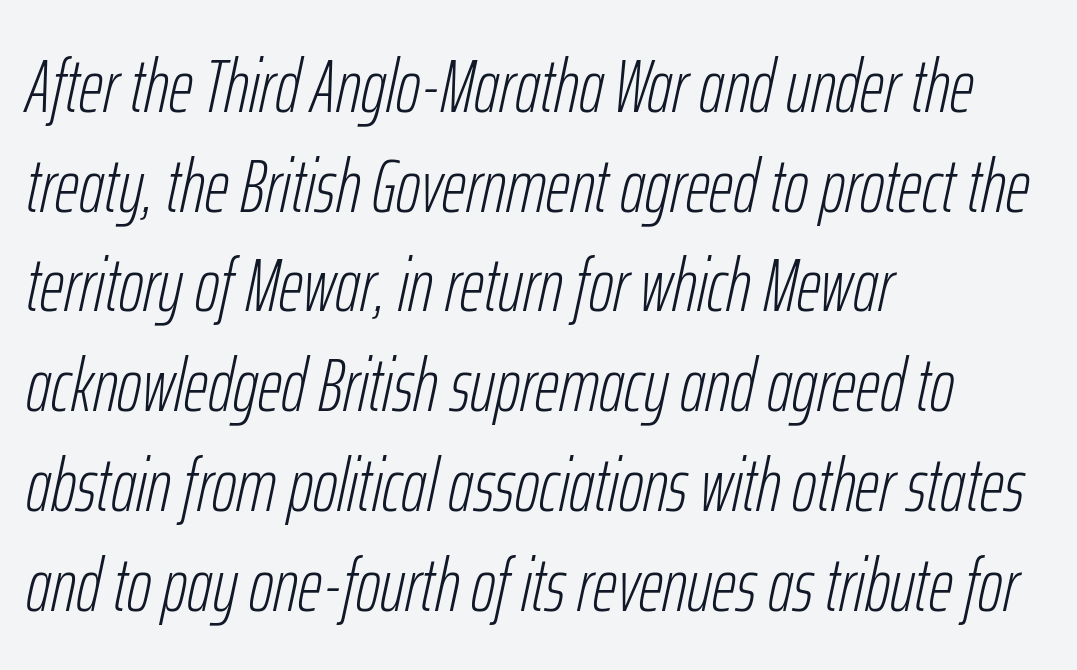
Q: Is the text bold? A: No.
Q: Is the text italic (slanted)? A: Yes, it leans right by about 12 degrees.
Q: Is the text underlined? A: No.
Q: How is the paragraph aligned? A: Left-aligned.
Q: Is the spacing between letters normal or unusually wide? A: Normal.
Q: Is the spacing between lines tight, normal or loose? A: Normal.
Q: Width (condensed, normal, or wide)? A: Condensed.
Q: Stroke contrast? A: Low.
Q: x-height? A: Medium.
Q: Monospaced? A: No.
